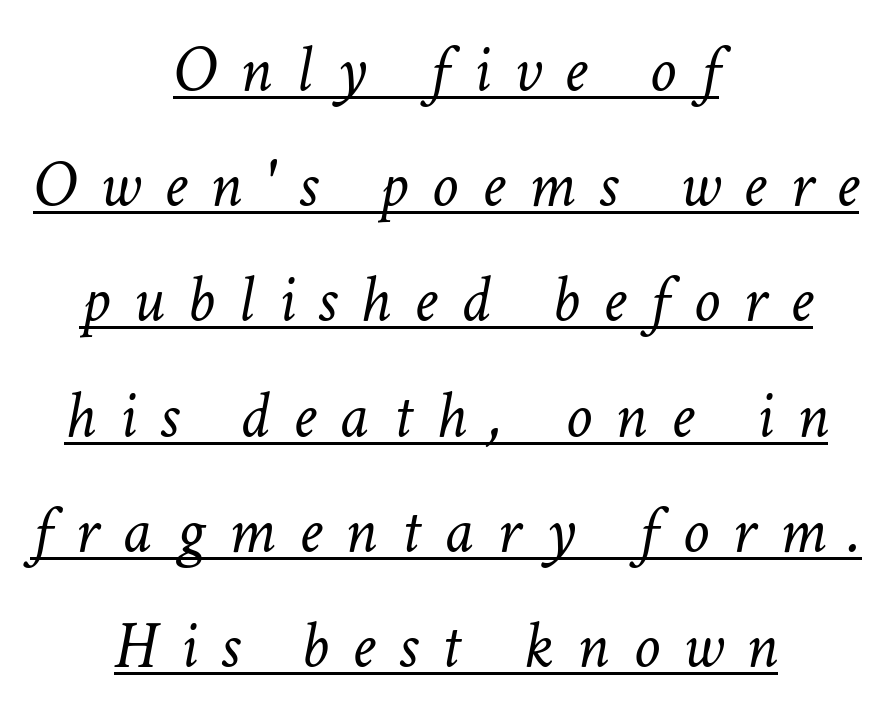
The image shows 67 px light type, italic (leaning right); set centered, line spacing 1.72x, unusually wide letter spacing (+0.35 em), underlined; low stroke contrast and a medium x-height.
